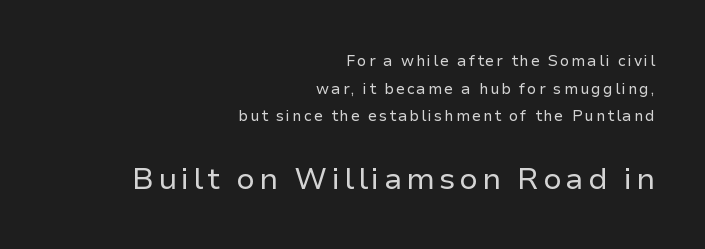
You can tell it's not italic because the verticals are truly vertical. Compared with a typical body face, this is equally light or lighter still. These lines are rendered in a variable-pitch font. Examine the stroke ends and you'll find no serifs. The baseline area is clear. These lines stack with their right ends in a neat column.
